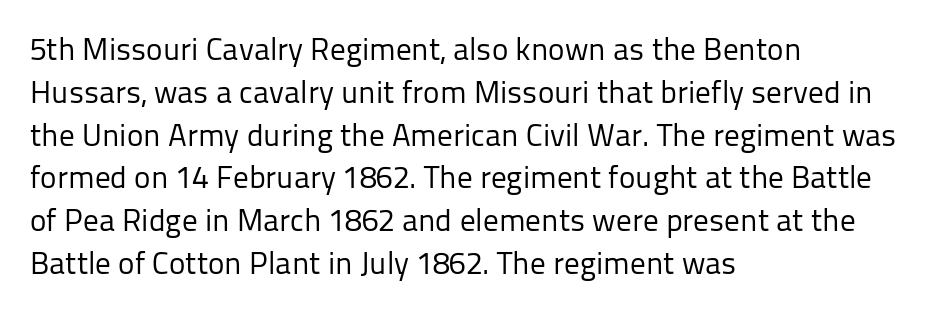
{"serif": "no", "italic": "no", "bold": "no", "weight": "regular", "width": "normal", "stroke_contrast": "low", "x_height": "medium", "monospaced": "no", "underline": "no", "align": "left", "line_spacing": "normal", "line_spacing_ratio": 1.38, "letter_spacing": "normal", "letter_spacing_em": 0.0, "glyph_px": 31}
